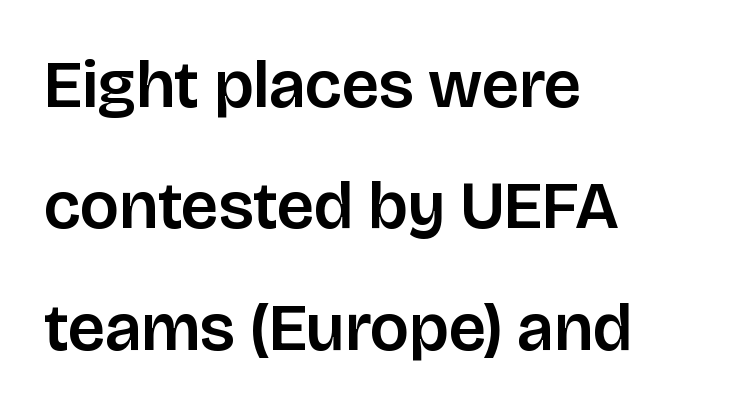
The gaps between neighbouring characters are ordinary and unremarkable. The zone under the glyphs is completely vacant. Each line starts at the same left margin while the right side varies. To sum up the face: it is a sans, with no serifs. Here the designer chose a conventional face with non-uniform glyph widths. Ascenders rise straight up at ninety degrees.
